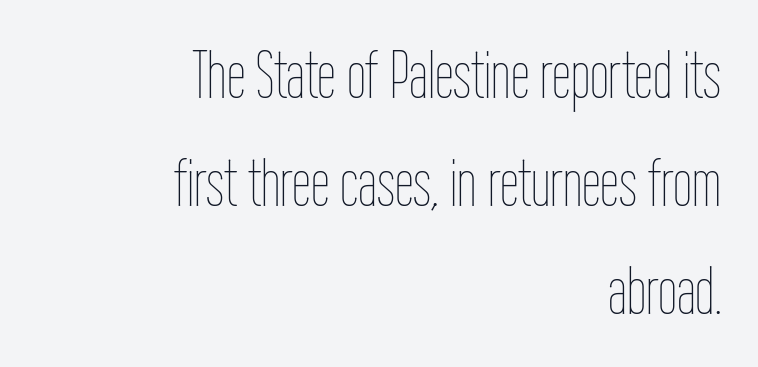
Note the varied advance widths — an 'i' is clearly narrower than an 'm'. No word sits above an underline. The typography opts for an upright posture over an oblique one. Letters have the restrained weight of plain body copy at most. This sample keeps an unexceptional amount of space between lines.
